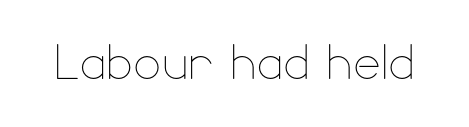
The letters advance in unequal steps, a hallmark of proportional type. Bold? No — there's no thickening of the strokes. Nobody touched the tracking dial on this one. No italicization has been applied; the sample stays upright. The foot of each line stays bare and open.
